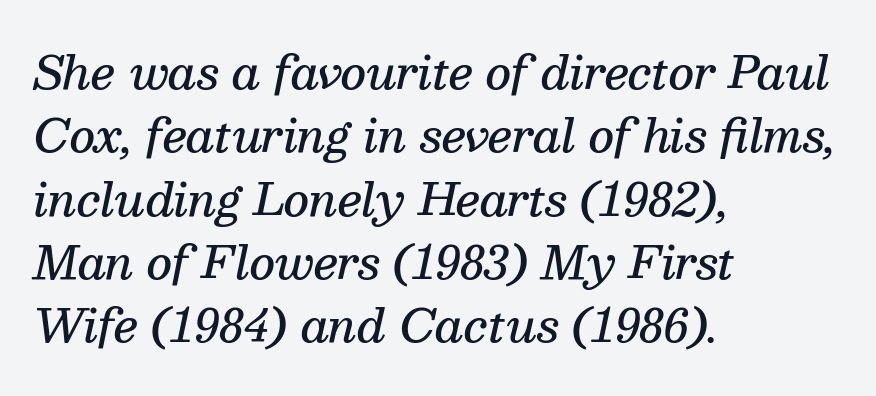
{"serif": "yes", "italic": "yes", "lean": "right", "slant_degrees": 13, "bold": "semi", "weight": "semibold", "width": "normal", "stroke_contrast": "medium", "x_height": "medium", "monospaced": "no", "underline": "no", "align": "left", "line_spacing": "normal", "line_spacing_ratio": 1.44, "letter_spacing": "normal", "letter_spacing_em": 0.0, "glyph_px": 44}
